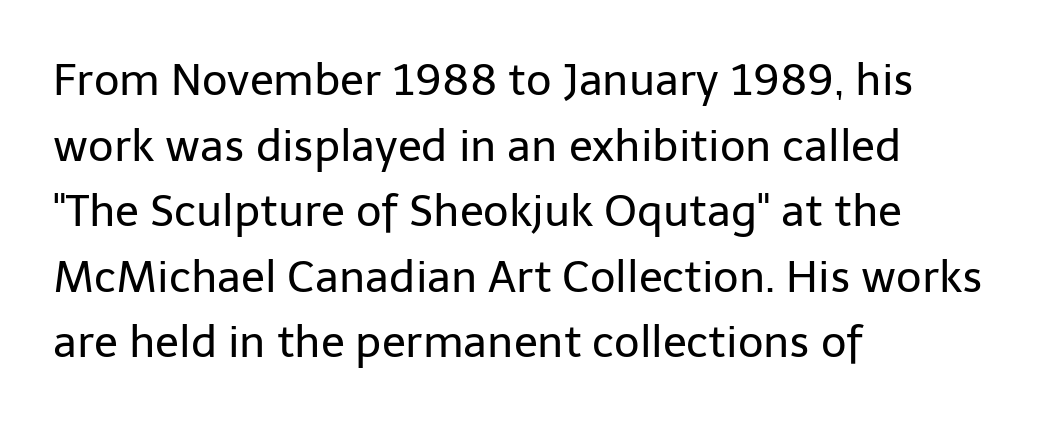
Bare-footed words on every line. The specimen reads as upright at a glance. The typesetter chose a ragged-right arrangement here. The type is set solid horizontally, with unmodified tracking.
